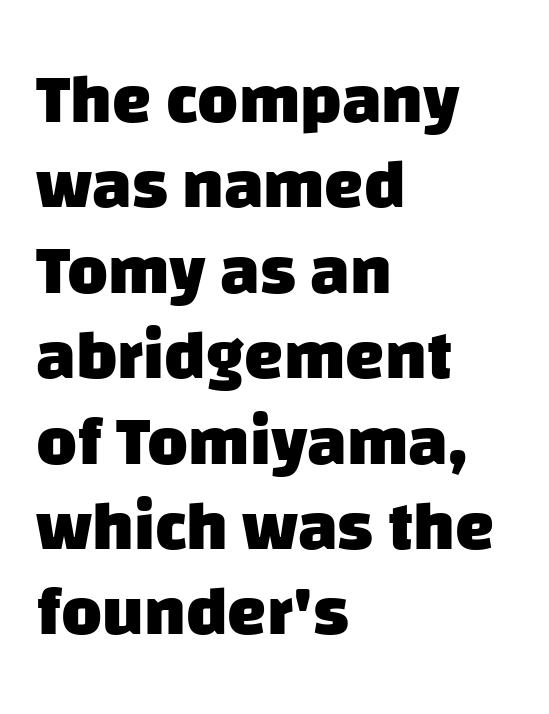
{"serif": "no", "bold": "yes", "weight": "heavy", "width": "normal", "stroke_contrast": "low", "x_height": "large", "monospaced": "no", "underline": "no", "align": "left", "line_spacing_ratio": 1.22, "letter_spacing": "normal", "letter_spacing_em": 0.0, "glyph_px": 70}
